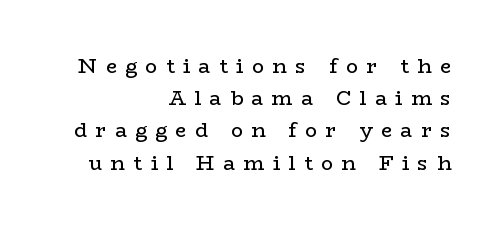
{"italic": "no", "bold": "no", "underline": "no", "align": "right", "line_spacing": "normal", "line_spacing_ratio": 1.61, "letter_spacing": "wide", "letter_spacing_em": 0.42, "glyph_px": 20}
